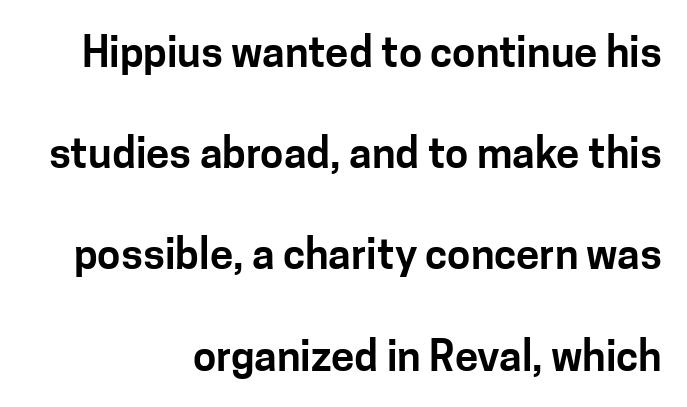
{"serif": "no", "italic": "no", "width": "normal", "stroke_contrast": "low", "x_height": "medium", "monospaced": "no", "underline": "no", "align": "right", "line_spacing": "loose", "line_spacing_ratio": 2.41, "letter_spacing": "normal", "letter_spacing_em": 0.0, "glyph_px": 42}
